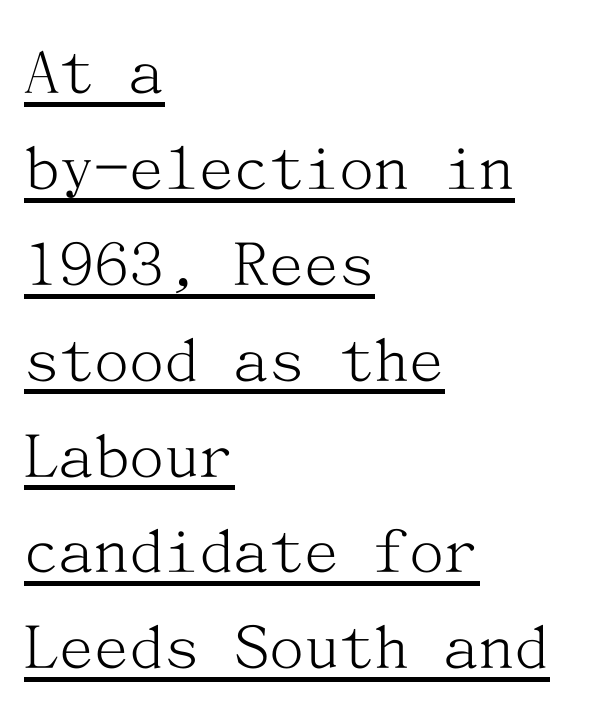
Q: Is the text bold? A: No.
Q: Is the text italic (slanted)? A: No, it is upright.
Q: Is the typeface a serif or a sans-serif typeface? A: Serif.
Q: Is the text underlined? A: Yes.
Q: How is the paragraph aligned? A: Left-aligned.
Q: Is the spacing between letters normal or unusually wide? A: Normal.
Q: Is the spacing between lines tight, normal or loose? A: Normal.
Q: Width (condensed, normal, or wide)? A: Normal.
Q: Stroke contrast? A: Medium.
Q: x-height? A: Medium.
